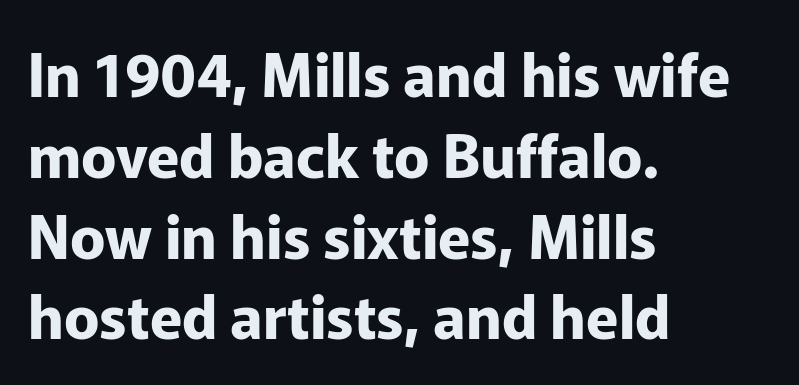
{"serif": "no", "italic": "no", "bold": "yes", "weight": "bold", "width": "normal", "stroke_contrast": "low", "x_height": "medium", "monospaced": "no", "underline": "no", "align": "left", "line_spacing": "normal", "line_spacing_ratio": 1.37, "letter_spacing": "normal", "letter_spacing_em": 0.0, "glyph_px": 59}
